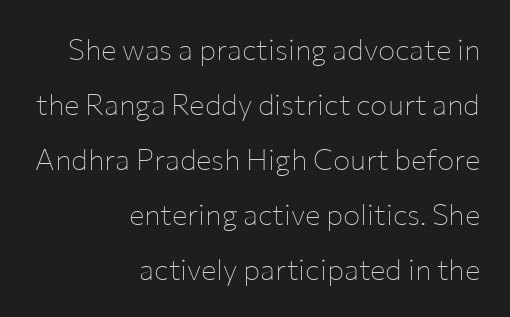
The passage is arranged like a letterhead date or caption credit — flush right. The lettering stays uniformly vertical, giving the passage a roman look. Whoever set this chose breathing room over compactness in the vertical rhythm. Anything drawn beneath the words? Only blank space. Each letter keeps its own natural width here, so spacing adapts to shape.
